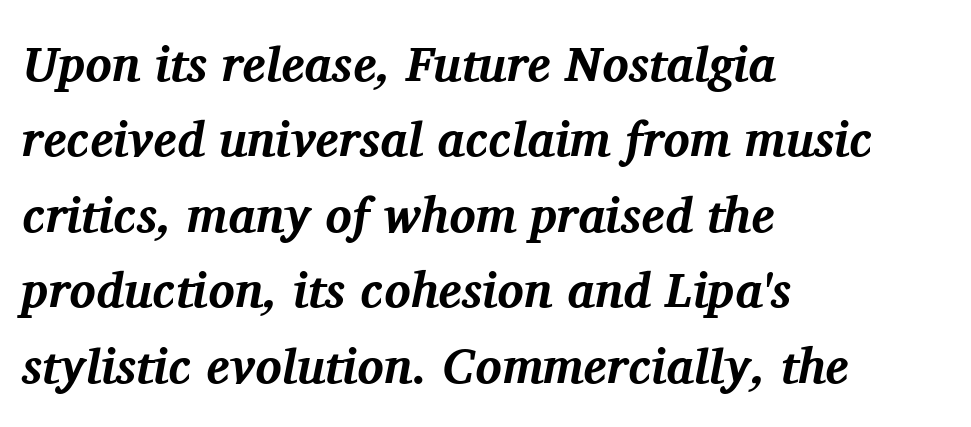
{"serif": "yes", "italic": "yes", "lean": "right", "slant_degrees": 11, "bold": "yes", "weight": "bold", "width": "normal", "stroke_contrast": "medium", "x_height": "medium", "monospaced": "no", "underline": "no", "align": "left", "line_spacing": "normal", "line_spacing_ratio": 1.54, "letter_spacing": "normal", "letter_spacing_em": 0.0, "glyph_px": 49}
